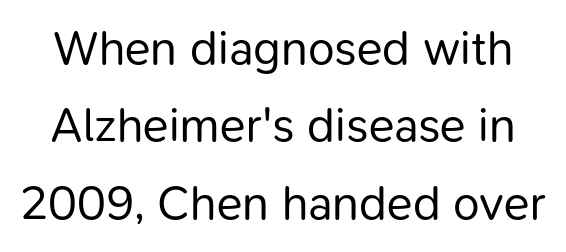
Successive baselines arrive at the customary interval. Ascenders rise straight up at ninety degrees. The glyphs in this specimen are sans serif. The strokes are not fattened; the text isn't bold.
